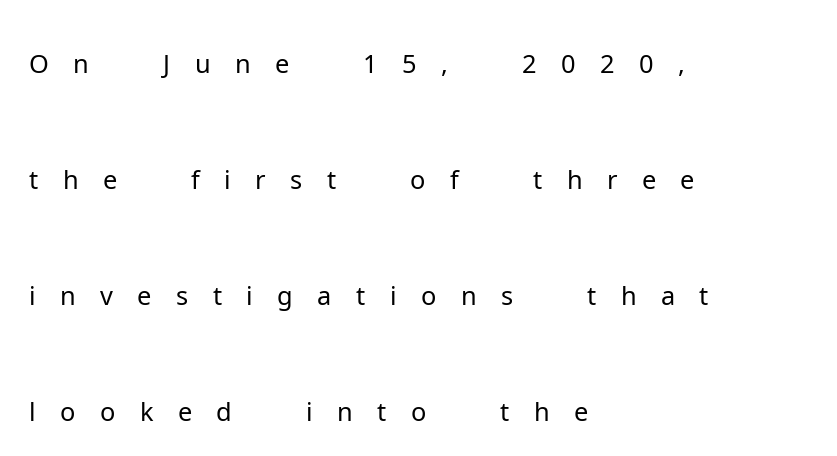
The image shows 52 px light sans-serif type, upright; set left-aligned, loose line spacing (2.23x), unusually wide letter spacing (+0.47 em), not underlined; low stroke contrast and a medium x-height.
